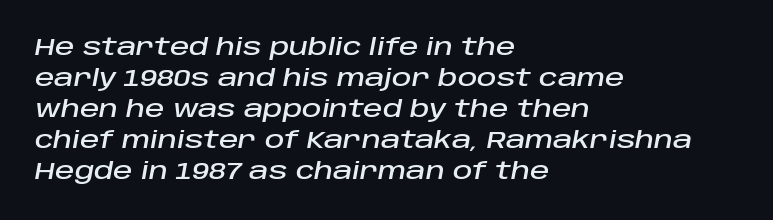
Caption: multi-line text, flush left, ragged right. Check the space under the baseline: it is left empty. This rendering leaves character spacing at its baseline value. You can tell it's italic because the verticals aren't actually vertical. Is there much room between lines? A standard amount, neither cramped nor airy.
